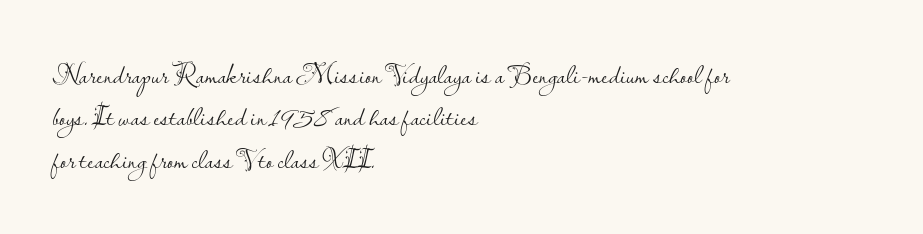
The passage shown has conventional tracking throughout. This rendering uses left alignment, leaving the right contour irregular. Whoever set this chose a conventional vertical rhythm. Plain, unruled lines of type. Is the stroke heavy? The answer is a plain regular-or-lighter.
